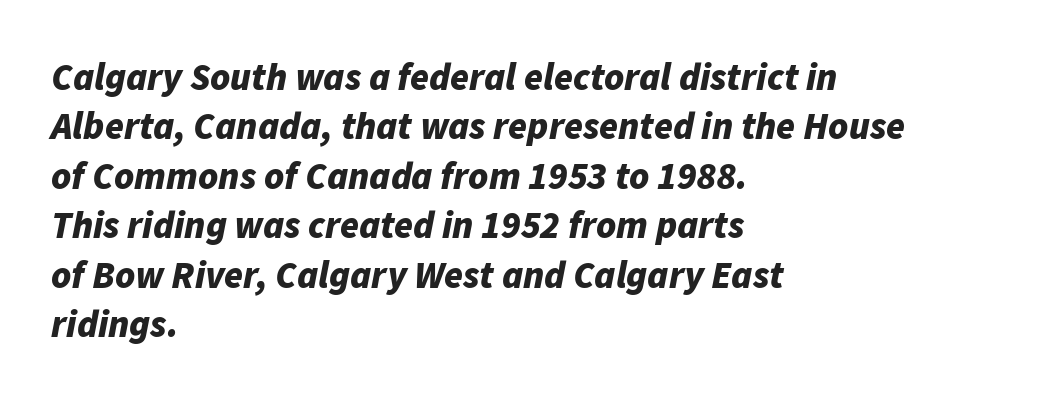
The image shows 38 px bold type, italic (leaning right); set left-aligned, normal line spacing (1.3x), normal letter spacing, not underlined; low stroke contrast and a medium x-height.
